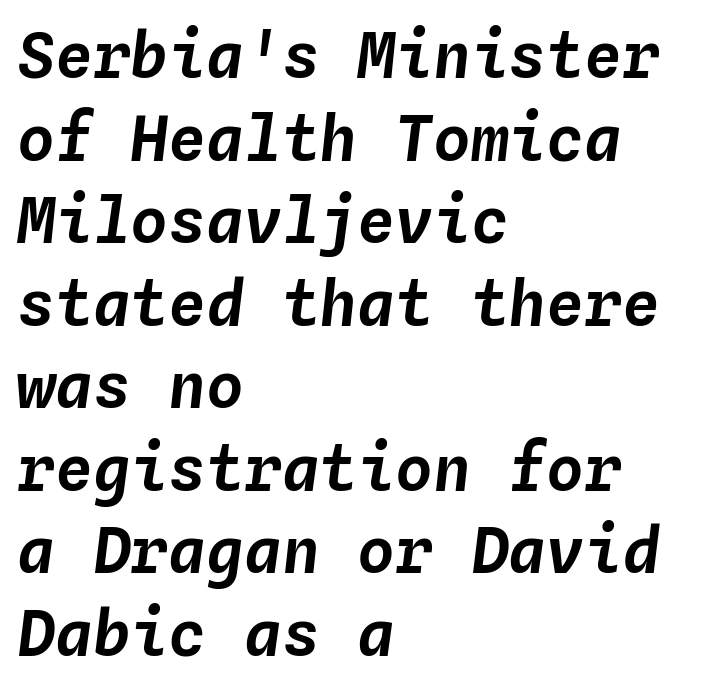
The image shows 63 px text type, italic (leaning right), monospaced; set left-aligned, normal line spacing (1.31x), normal letter spacing, not underlined; low stroke contrast and a medium x-height.
